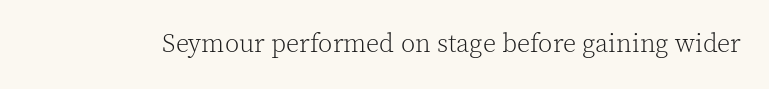
The image shows 26 px text type, upright; set normal letter spacing, not underlined.
